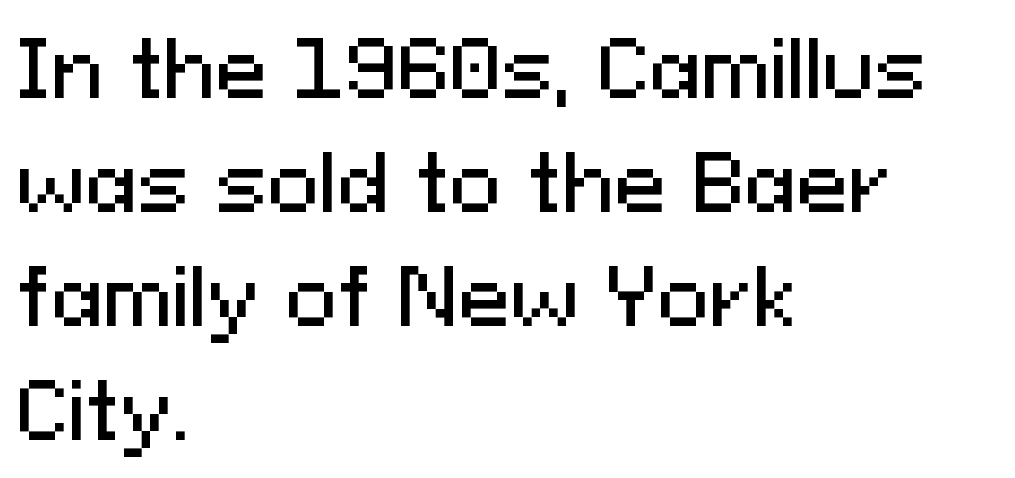
Q: Is the text italic (slanted)? A: No, it is upright.
Q: Is the typeface a serif or a sans-serif typeface? A: Sans-serif.
Q: Is the text underlined? A: No.
Q: How is the paragraph aligned? A: Left-aligned.
Q: Is the spacing between letters normal or unusually wide? A: Normal.
Q: Is the spacing between lines tight, normal or loose? A: Normal.
Q: Width (condensed, normal, or wide)? A: Normal.
Q: Stroke contrast? A: Medium.
Q: x-height? A: Medium.
Q: Monospaced? A: No.
